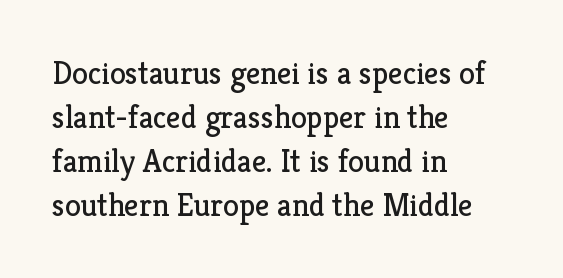
The lettering holds an erect, upright posture throughout. The rendering shows small feet on the letterforms — a serif design. The typesetting does not lean heavy: it is not bold. Evenly set lines give the paragraph a standard silhouette.
